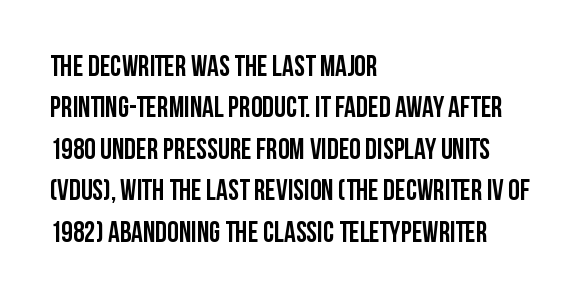
Observe the absence of serifs on each vertical stroke in this sample. Reading down the block, your eye returns to a fixed left position each line. Do the letters lean? They stand straight. Rows of type keep a routine distance in the vertical direction.
